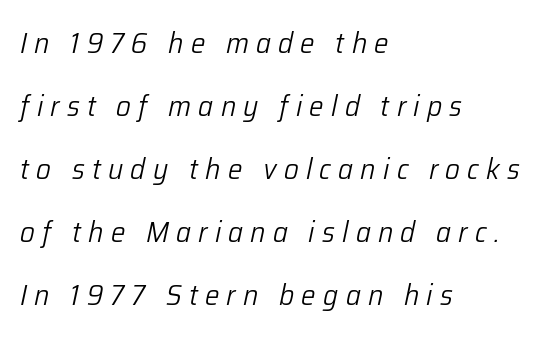
Vertically, the passage feels expansive, rows floating well apart. Heaviness? Minimal to ordinary, like unemphasized prose. The letters advance in unequal steps, a hallmark of proportional type. The type is letterspaced generously, with wide tracking.
